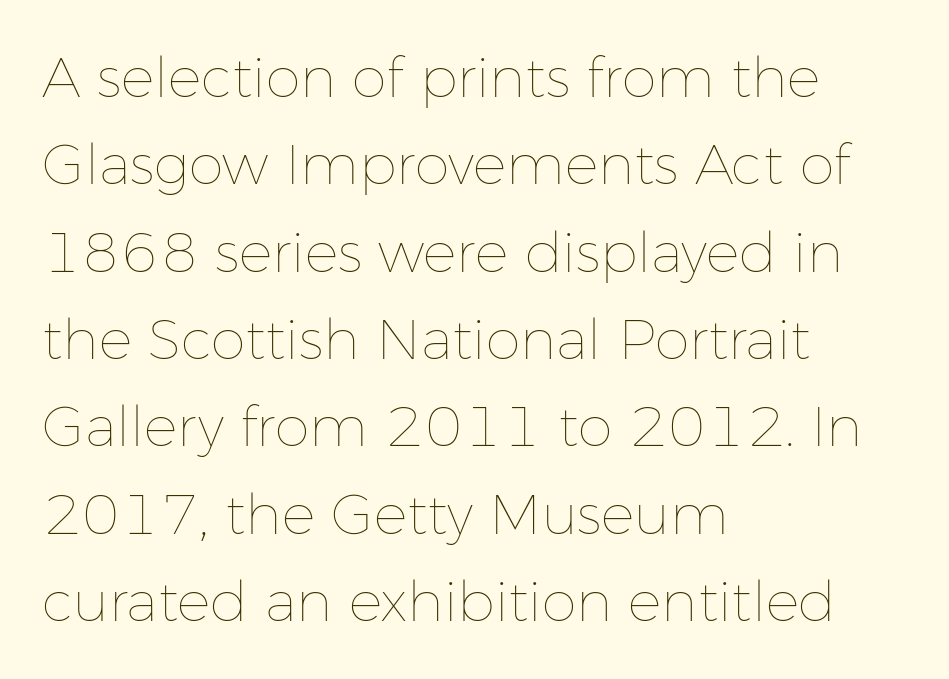
Q: Is the text bold? A: No.
Q: Is the text italic (slanted)? A: No, it is upright.
Q: Is the text underlined? A: No.
Q: How is the paragraph aligned? A: Left-aligned.
Q: Is the spacing between letters normal or unusually wide? A: Normal.
Q: Is the spacing between lines tight, normal or loose? A: Normal.
Q: Width (condensed, normal, or wide)? A: Normal.
Q: Stroke contrast? A: Low.
Q: x-height? A: Medium.
Q: Monospaced? A: No.
